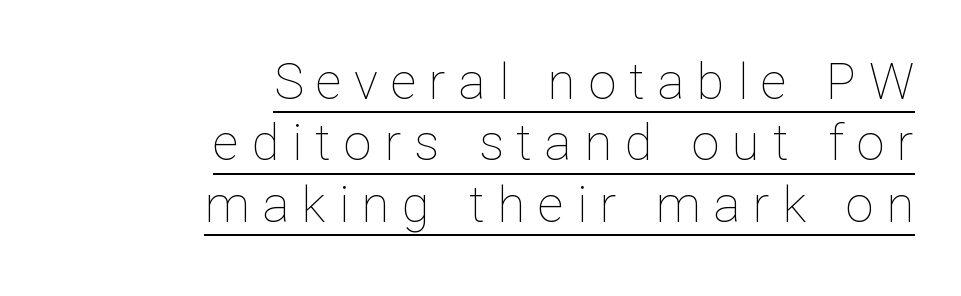
The image shows 50 px thin type, upright; set right-aligned, line spacing 1.23x, unusually wide letter spacing (+0.26 em), underlined; low stroke contrast and a medium x-height.
